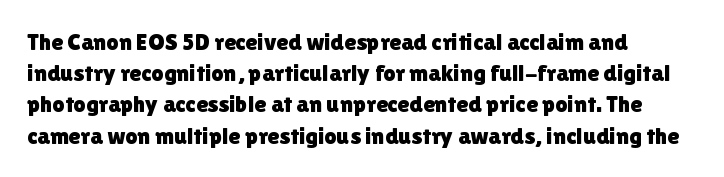
The image shows 24 px text type, upright; set left-aligned, normal line spacing (1.3x), normal letter spacing, not underlined.
